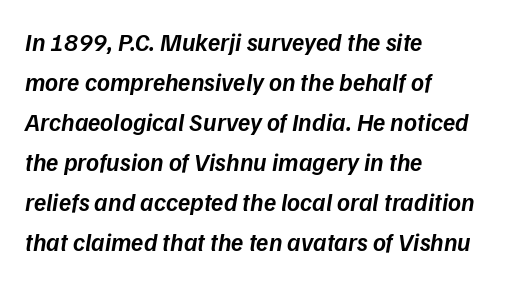
There is no visible air inserted between adjacent glyphs. This block has exactly the height ordinary leading produces. Horizontally, the lines are justified to the leading edge only. How heavy is the stroke? Medium-heavy — a semibold, shy of bold.
